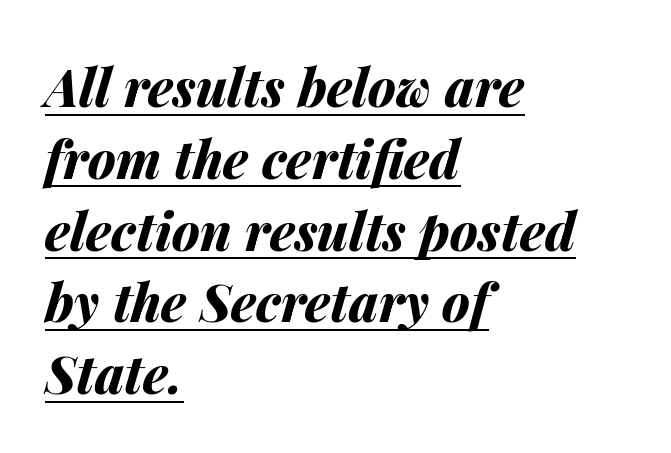
Q: Is the text bold? A: Yes.
Q: Is the text italic (slanted)? A: Yes, it leans right by about 14 degrees.
Q: Is the text underlined? A: Yes.
Q: How is the paragraph aligned? A: Left-aligned.
Q: Is the spacing between letters normal or unusually wide? A: Normal.
Q: Is the spacing between lines tight, normal or loose? A: Normal.
Q: Width (condensed, normal, or wide)? A: Normal.
Q: Stroke contrast? A: Medium.
Q: x-height? A: Medium.
Q: Monospaced? A: No.
